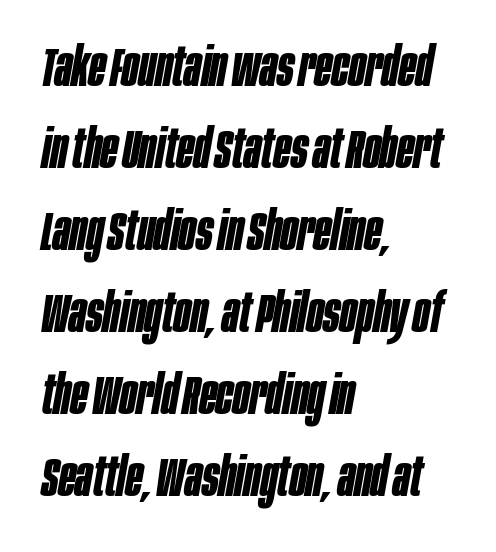
Q: Is the text bold? A: Yes.
Q: Is the text italic (slanted)? A: Yes, it leans right by about 10 degrees.
Q: Is the text underlined? A: No.
Q: How is the paragraph aligned? A: Left-aligned.
Q: Is the spacing between letters normal or unusually wide? A: Normal.
Q: Is the spacing between lines tight, normal or loose? A: Normal.
Q: Width (condensed, normal, or wide)? A: Condensed.
Q: Stroke contrast? A: Low.
Q: x-height? A: Large.
Q: Monospaced? A: No.
